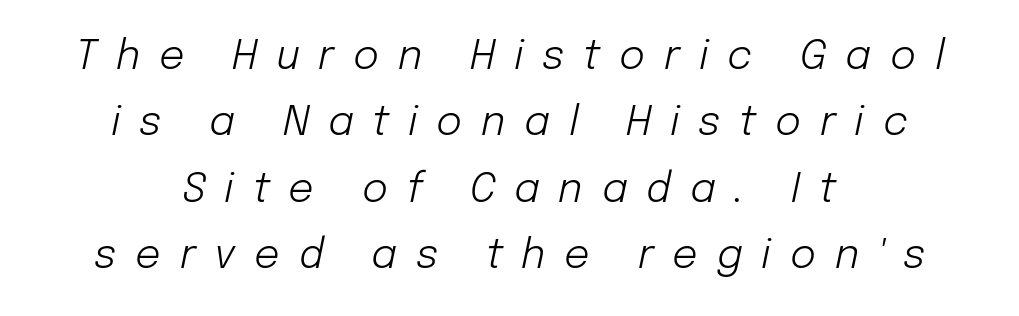
Words float on clear page, feet unadorned. The paragraph shown floats in the horizontal middle. The text carries the slant typical of an italic or oblique font. Horizontal bands of white between lines are of average thickness.
